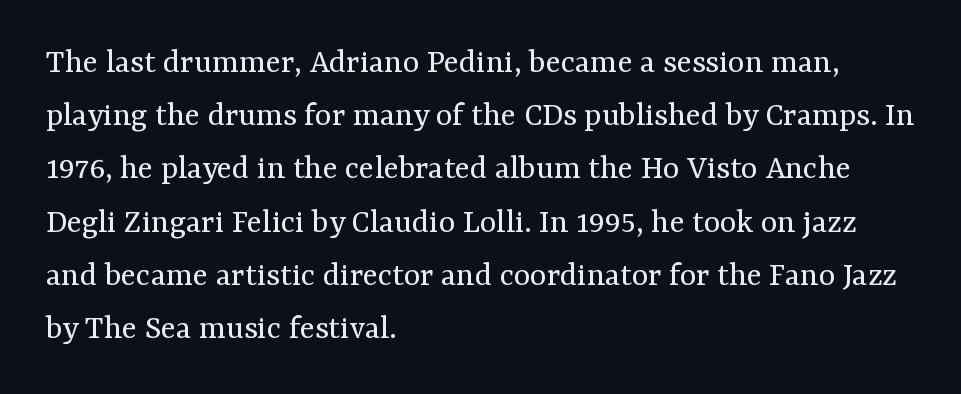
The image shows 35 px regular-weight serif type, upright; set left-aligned, normal line spacing (1.52x), normal letter spacing, not underlined; medium stroke contrast and a medium x-height.
